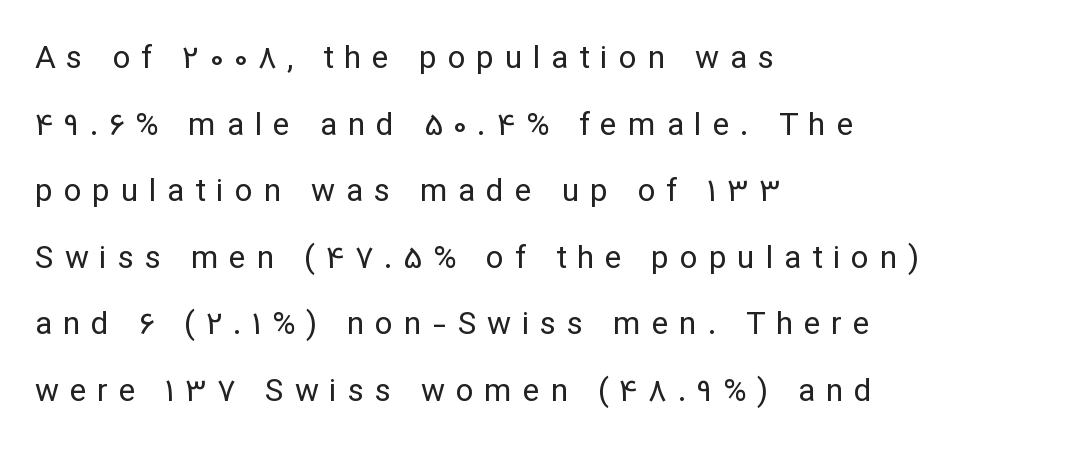
{"serif": "no", "italic": "no", "bold": "no", "weight": "regular", "width": "normal", "stroke_contrast": "low", "x_height": "medium", "monospaced": "no", "underline": "no", "align": "left", "line_spacing": "loose", "line_spacing_ratio": 2.08, "letter_spacing": "wide", "letter_spacing_em": 0.33, "glyph_px": 32}
